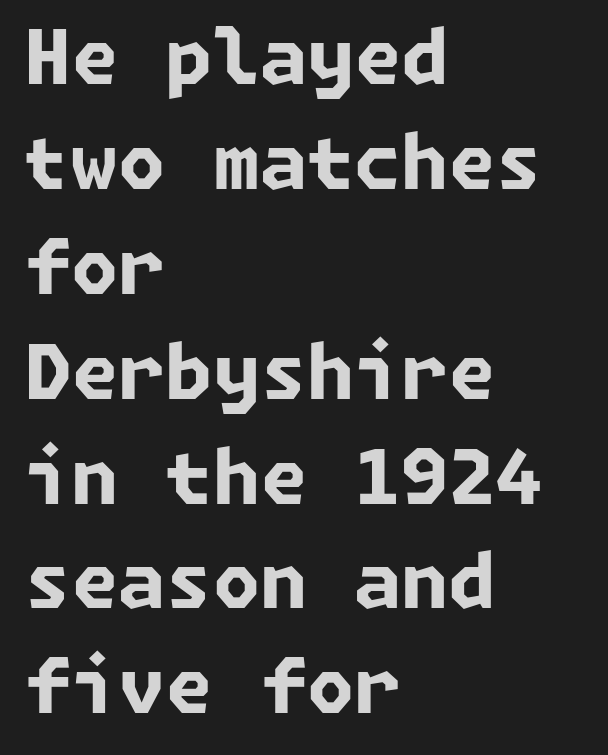
Q: Is the text bold? A: Yes.
Q: Is the typeface a serif or a sans-serif typeface? A: Sans-serif.
Q: Is the text underlined? A: No.
Q: How is the paragraph aligned? A: Left-aligned.
Q: Is the spacing between letters normal or unusually wide? A: Normal.
Q: Is the spacing between lines tight, normal or loose? A: Normal.
Q: Width (condensed, normal, or wide)? A: Normal.
Q: Stroke contrast? A: Low.
Q: x-height? A: Medium.
